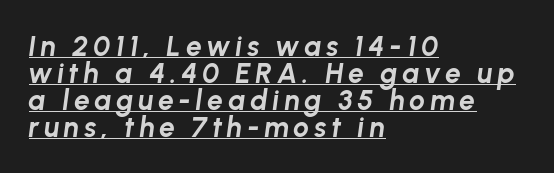
Q: Is the text bold? A: Yes.
Q: Is the text italic (slanted)? A: Yes, it leans right by about 8 degrees.
Q: Is the text underlined? A: Yes.
Q: How is the paragraph aligned? A: Left-aligned.
Q: Is the spacing between lines tight, normal or loose? A: Tight.
Q: Width (condensed, normal, or wide)? A: Normal.
Q: Stroke contrast? A: Low.
Q: x-height? A: Medium.
Q: Monospaced? A: No.
